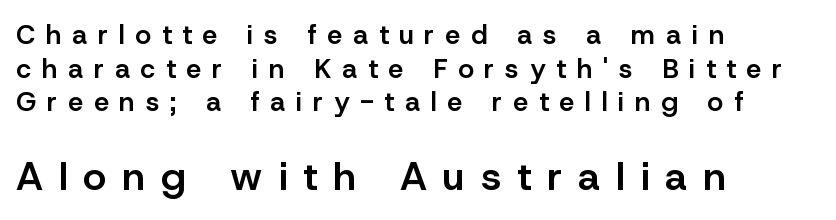
{"serif": "no", "italic": "no", "bold": "semi", "weight": "semibold", "width": "normal", "stroke_contrast": "low", "x_height": "medium", "monospaced": "no", "underline": "no", "align": "left", "line_spacing": "normal", "line_spacing_ratio": 1.25, "letter_spacing": "wide", "letter_spacing_em": 0.4, "larger_block": "second", "size_ratio": 1.48, "glyph_px": 40}
